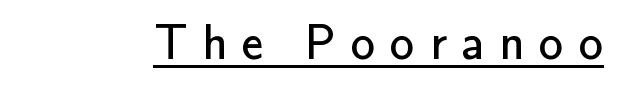
{"serif": "no", "italic": "no", "bold": "no", "weight": "regular", "width": "normal", "stroke_contrast": "low", "x_height": "small", "monospaced": "no", "underline": "yes", "letter_spacing": "wide", "letter_spacing_em": 0.3, "glyph_px": 49}
